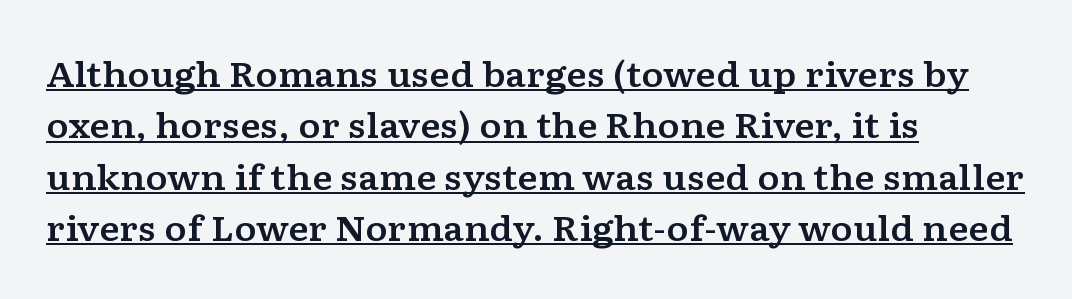
{"serif": "yes", "italic": "no", "width": "wide", "stroke_contrast": "low", "x_height": "medium", "monospaced": "no", "underline": "yes", "align": "left", "line_spacing": "normal", "line_spacing_ratio": 1.51, "letter_spacing": "normal", "letter_spacing_em": 0.0, "glyph_px": 34}
